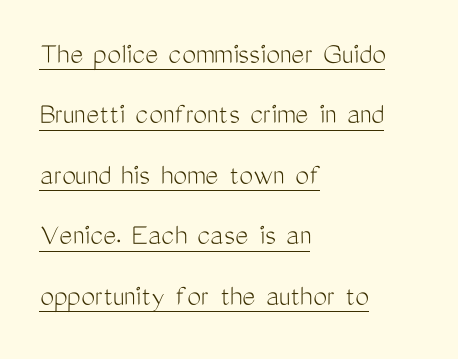
{"serif": "no", "italic": "no", "bold": "no", "weight": "light", "width": "condensed", "stroke_contrast": "medium", "x_height": "medium", "monospaced": "no", "underline": "yes", "align": "left", "line_spacing": "loose", "line_spacing_ratio": 1.95, "letter_spacing": "normal", "letter_spacing_em": 0.0, "glyph_px": 31}
